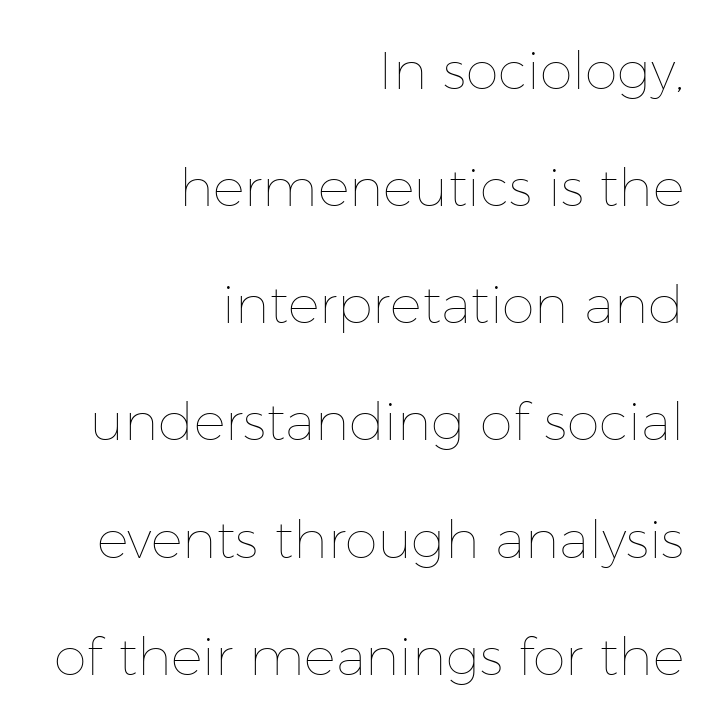
Q: Is the text bold? A: No.
Q: Is the text italic (slanted)? A: No, it is upright.
Q: Is the text underlined? A: No.
Q: How is the paragraph aligned? A: Right-aligned.
Q: Is the spacing between letters normal or unusually wide? A: Normal.
Q: Is the spacing between lines tight, normal or loose? A: Loose.
Q: Width (condensed, normal, or wide)? A: Normal.
Q: Stroke contrast? A: Low.
Q: x-height? A: Medium.
Q: Monospaced? A: No.
